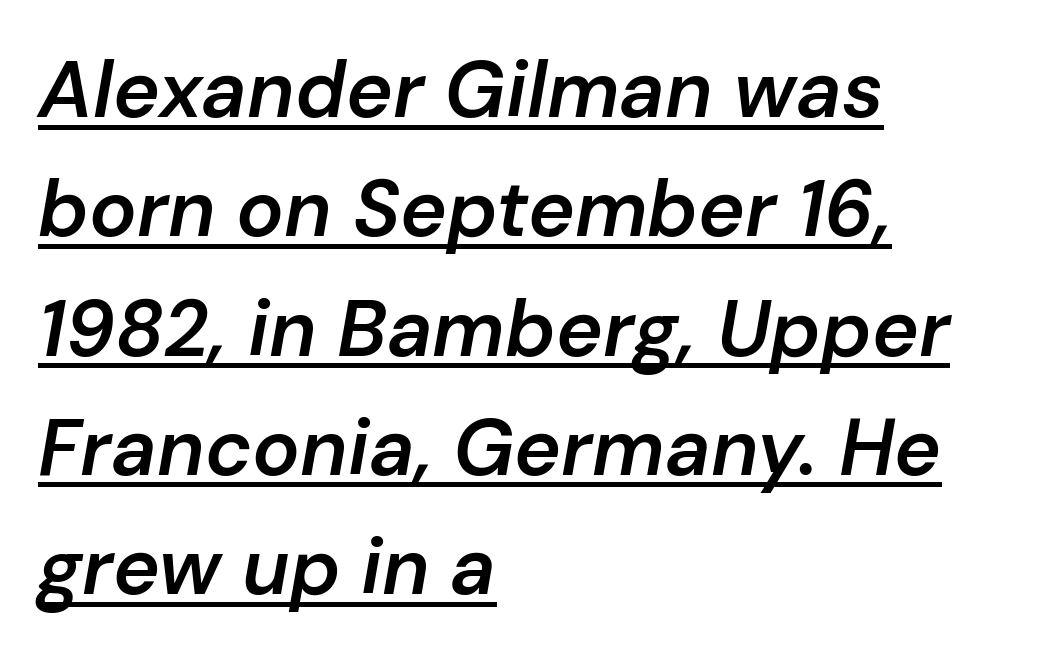
This rendering uses left alignment, leaving the right contour irregular. This sample has the flowing, uneven cadence of proportional lettering. This rendering features underlined lettering. Honestly, the letter spacing is just normal — you wouldn't notice it. The font's italic variant was chosen for this text. This is moderately heavy type, rendered in semibold.
